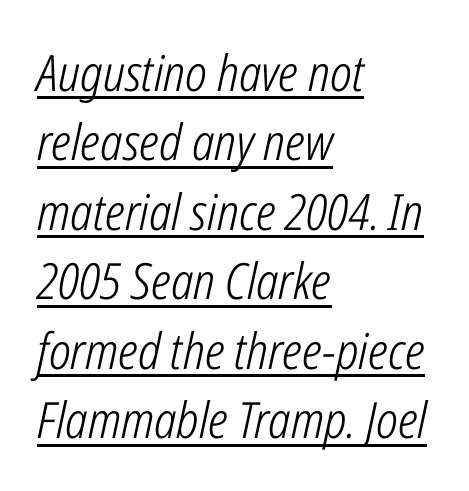
The image shows 50 px light, condensed type, italic (leaning right); set left-aligned, normal line spacing (1.39x), normal letter spacing, underlined; low stroke contrast and a medium x-height.
